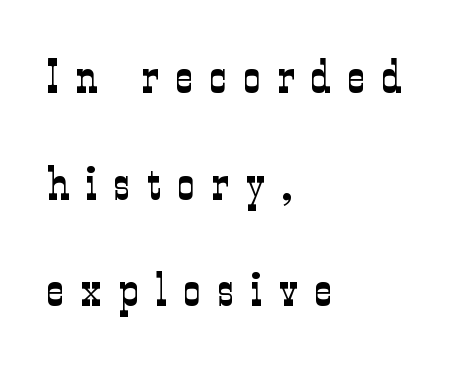
In terms of leading, this rendering errs on the spacious side. Does the type have serifs? Yes, each stem ends in a small foot. The letters advance in unequal steps, a hallmark of proportional type. When letters stand straight like this, we call the style roman or upright. Caption: face not bold, strokes unweighted.
